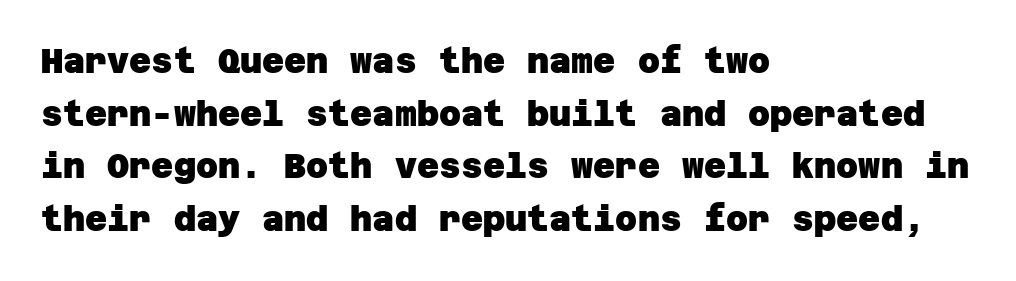
{"serif": "no", "bold": "yes", "weight": "heavy", "width": "normal", "stroke_contrast": "low", "x_height": "large", "underline": "no", "align": "left", "line_spacing": "normal", "line_spacing_ratio": 1.55, "letter_spacing": "normal", "letter_spacing_em": 0.0, "glyph_px": 34}
